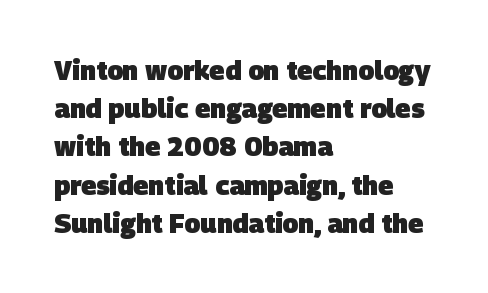
{"bold": "yes", "underline": "no", "align": "left", "line_spacing": "normal", "line_spacing_ratio": 1.47, "letter_spacing": "normal", "letter_spacing_em": 0.0, "glyph_px": 26}
